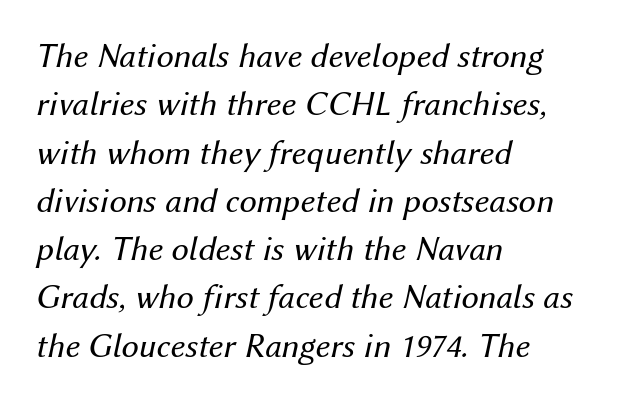
Q: Is the text bold? A: No.
Q: Is the text italic (slanted)? A: Yes, it leans right by about 12 degrees.
Q: Is the text underlined? A: No.
Q: How is the paragraph aligned? A: Left-aligned.
Q: Is the spacing between letters normal or unusually wide? A: Normal.
Q: Is the spacing between lines tight, normal or loose? A: Normal.
Q: Width (condensed, normal, or wide)? A: Normal.
Q: Stroke contrast? A: Medium.
Q: x-height? A: Medium.
Q: Monospaced? A: No.
